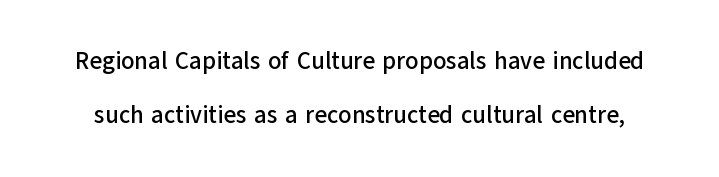
Letter spacing: default. Horizontal bands of white between lines are thick stripes. Italic: no, the glyphs are upright roman. The foot of each line stays bare and open.
